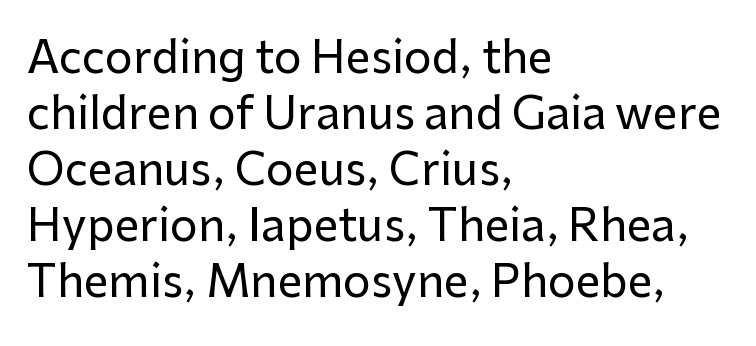
The image shows 44 px sans-serif type, upright; set left-aligned, normal line spacing (1.27x), normal letter spacing, not underlined; low stroke contrast and a medium x-height.
